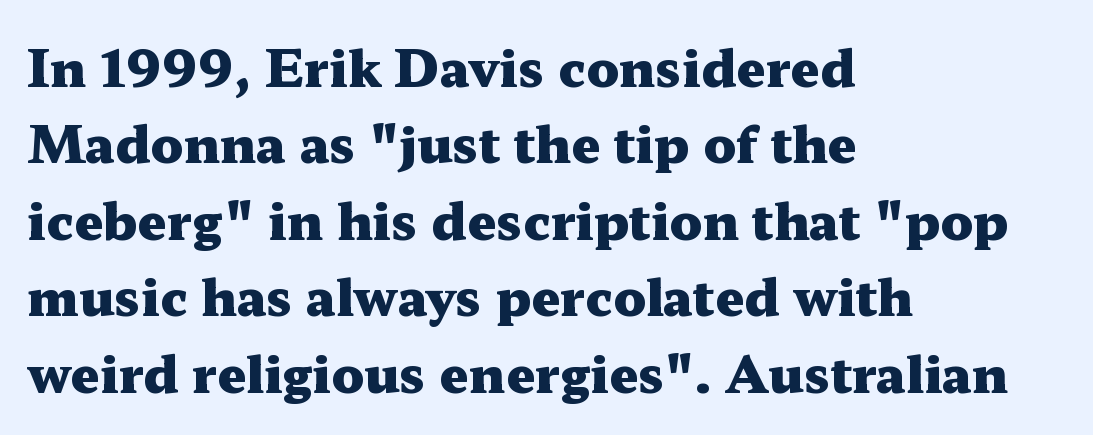
{"serif": "yes", "italic": "no", "bold": "yes", "weight": "heavy", "width": "wide", "stroke_contrast": "medium", "x_height": "medium", "monospaced": "no", "underline": "no", "align": "left", "line_spacing": "normal", "line_spacing_ratio": 1.5, "letter_spacing": "normal", "letter_spacing_em": 0.0, "glyph_px": 51}
